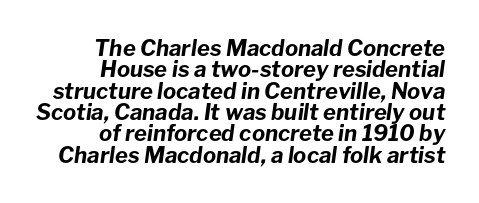
Reading down the block, your eye finds every line finishing at a fixed right position. Decoration check: the copy has no underline. Slanted lettering throughout. The tracking reads as untouched default to a designer's eye. The passage shown is emphatically bold.
